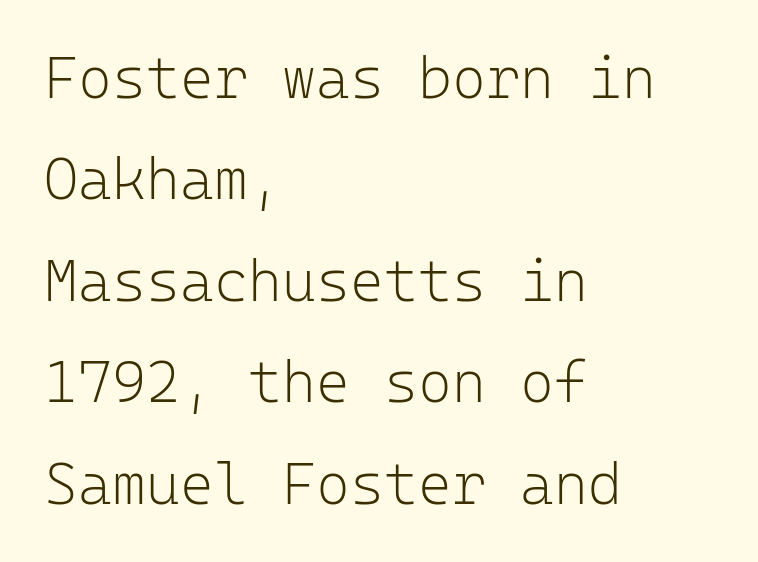
Q: Is the text bold? A: No.
Q: Is the text italic (slanted)? A: No, it is upright.
Q: Is the typeface a serif or a sans-serif typeface? A: Sans-serif.
Q: Is the text underlined? A: No.
Q: How is the paragraph aligned? A: Left-aligned.
Q: Is the spacing between letters normal or unusually wide? A: Normal.
Q: Width (condensed, normal, or wide)? A: Normal.
Q: Stroke contrast? A: Low.
Q: x-height? A: Medium.
Q: Monospaced? A: Yes.
